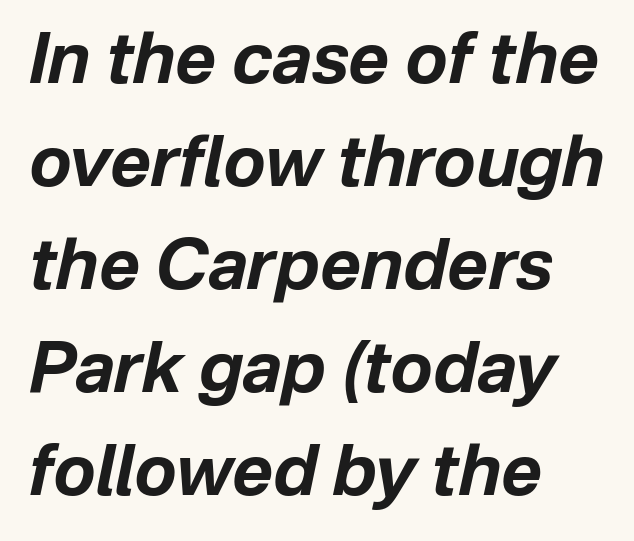
{"italic": "yes", "lean": "right", "slant_degrees": 12, "bold": "yes", "weight": "bold", "width": "normal", "stroke_contrast": "low", "x_height": "medium", "monospaced": "no", "underline": "no", "align": "left", "line_spacing": "normal", "line_spacing_ratio": 1.47, "letter_spacing": "normal", "letter_spacing_em": 0.0, "glyph_px": 70}
